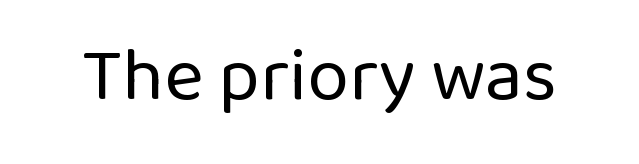
{"serif": "no", "italic": "no", "bold": "no", "weight": "regular", "width": "normal", "stroke_contrast": "low", "x_height": "medium", "monospaced": "no", "underline": "no", "letter_spacing": "normal", "letter_spacing_em": 0.0, "glyph_px": 76}
